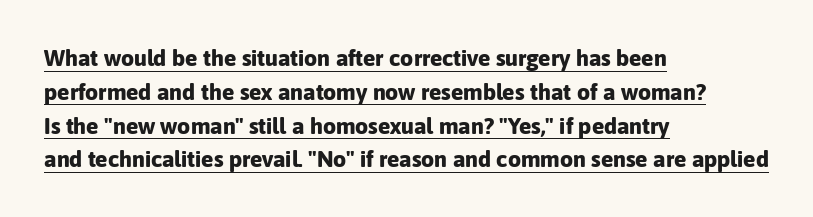
Compared with undecorated copy, this sample adds a rule below the words. Default kerning and tracking; the words read as compact shapes. Notice how the stems are strictly vertical — no italics here. Summary of vertical rhythm: regular, with standard interline spacing. Look at the stroke-to-counter ratio: heavy, a bold.
